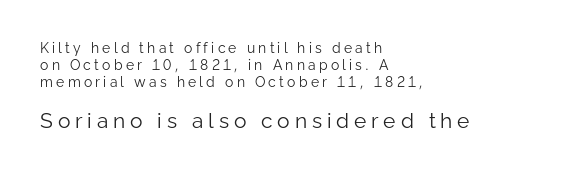
The specimen reads as upright at a glance. Anything drawn beneath the words? Only blank space. Summary of weight: not heavy and not bold. The paragraph has a hard left edge and a soft right edge. Characters follow at a spacing far wider than the type designer built in. The rendering enlarges the type as you move from the upper chunk to the lower.
